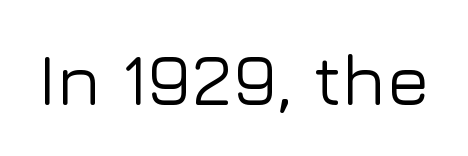
{"serif": "no", "italic": "no", "width": "normal", "stroke_contrast": "low", "x_height": "medium", "monospaced": "no", "underline": "no", "letter_spacing": "normal", "letter_spacing_em": 0.0, "glyph_px": 72}
